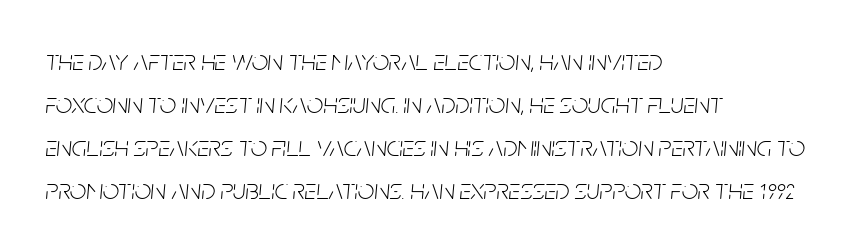
{"italic": "yes", "lean": "right", "slant_degrees": 5, "bold": "no", "weight": "light", "width": "condensed", "stroke_contrast": "low", "x_height": "large", "monospaced": "no", "underline": "no", "align": "left", "line_spacing": "normal", "line_spacing_ratio": 1.48, "letter_spacing": "normal", "letter_spacing_em": 0.0, "glyph_px": 29}
